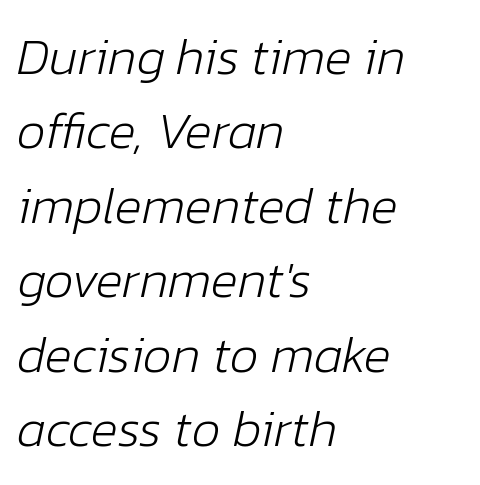
Q: Is the text bold? A: No.
Q: Is the text italic (slanted)? A: Yes, it leans right by about 12 degrees.
Q: Is the text underlined? A: No.
Q: How is the paragraph aligned? A: Left-aligned.
Q: Is the spacing between letters normal or unusually wide? A: Normal.
Q: Is the spacing between lines tight, normal or loose? A: Normal.
Q: Width (condensed, normal, or wide)? A: Normal.
Q: Stroke contrast? A: Low.
Q: x-height? A: Medium.
Q: Monospaced? A: No.
